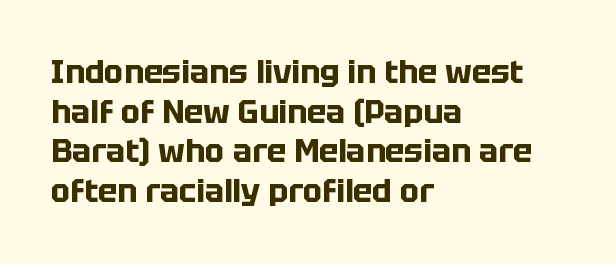
Q: Is the text bold? A: Yes.
Q: Is the text italic (slanted)? A: No, it is upright.
Q: Is the typeface a serif or a sans-serif typeface? A: Sans-serif.
Q: Is the text underlined? A: No.
Q: How is the paragraph aligned? A: Left-aligned.
Q: Is the spacing between letters normal or unusually wide? A: Normal.
Q: Width (condensed, normal, or wide)? A: Normal.
Q: Stroke contrast? A: Low.
Q: x-height? A: Large.
Q: Monospaced? A: No.
